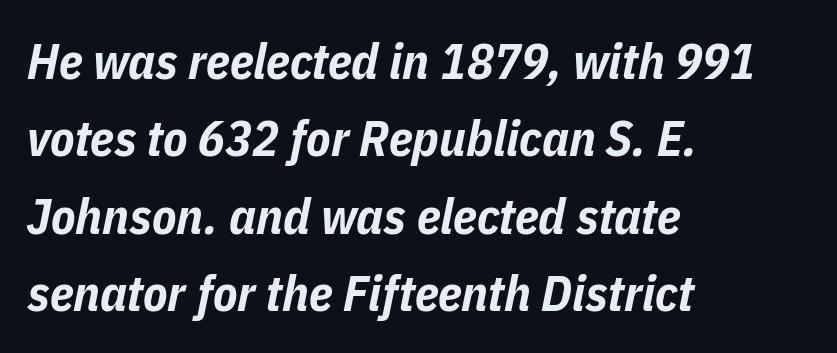
Observe the ordinary spacing: letters are neighbours, not strangers. Is there much room between lines? A standard amount, neither cramped nor airy. This sample is left-justified, so line endings fall wherever the words run out. These lines carry a lot of weight — the face is fully bold. The foot of each line stays bare and open.
